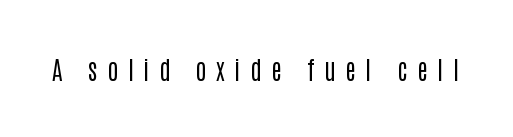
{"italic": "no", "bold": "no", "underline": "no", "letter_spacing": "wide", "letter_spacing_em": 0.39, "glyph_px": 25}
